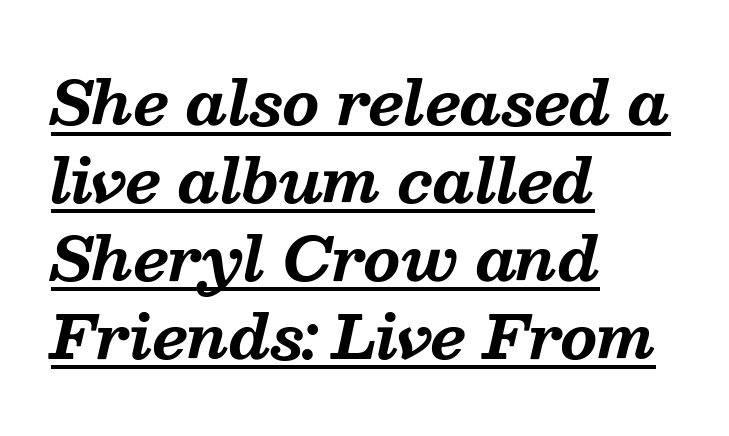
The image shows 59 px bold serif type, italic (leaning right); set left-aligned, normal line spacing (1.32x), normal letter spacing, underlined; medium stroke contrast and a medium x-height.
